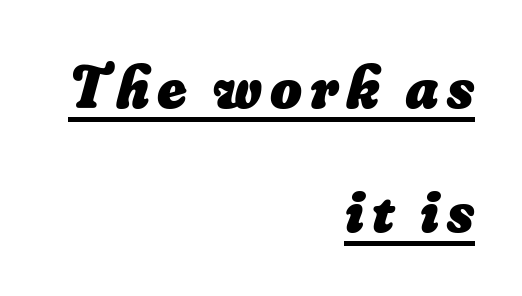
The characters look thick and weighty, a clear bold. Is the block centered? No — it sits flush against the right margin. Does the leading feel generous? Absolutely, it's lavish. This sample has the flowing, uneven cadence of proportional lettering.
